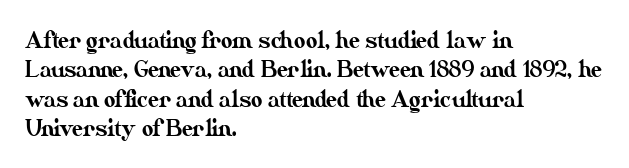
The image shows 22 px text type, upright; set left-aligned, normal line spacing (1.33x), normal letter spacing, not underlined.
